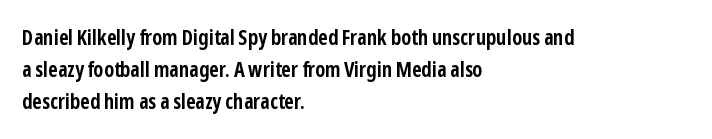
Tracking value appears to be zero — textbook default spacing. Is the type bold? Yes — the strokes are clearly thick and heavy. The block of text has a typical density, with ordinary space between rows. The rag falls on the right side of this text block. Words float on clear page, feet unadorned.
